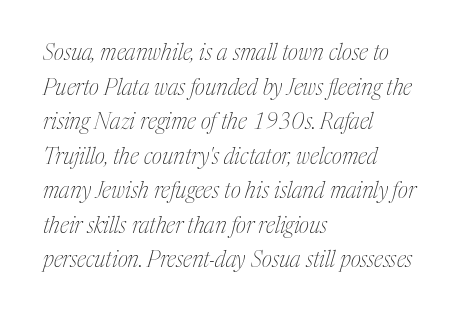
{"italic": "yes", "lean": "right", "slant_degrees": 17, "bold": "no", "underline": "no", "align": "left", "line_spacing": "normal", "line_spacing_ratio": 1.57, "letter_spacing": "normal", "letter_spacing_em": 0.0, "glyph_px": 22}
